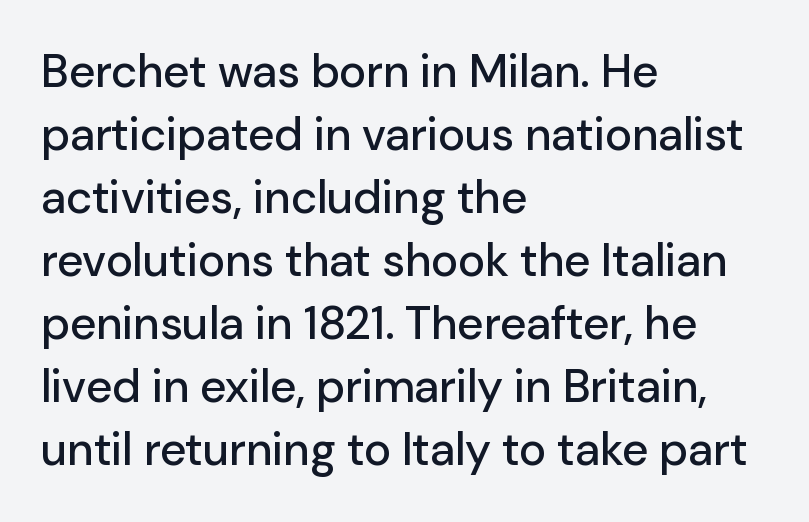
The image shows 46 px sans-serif type, upright; set left-aligned, normal line spacing (1.37x), normal letter spacing, not underlined; low stroke contrast and a medium x-height.
